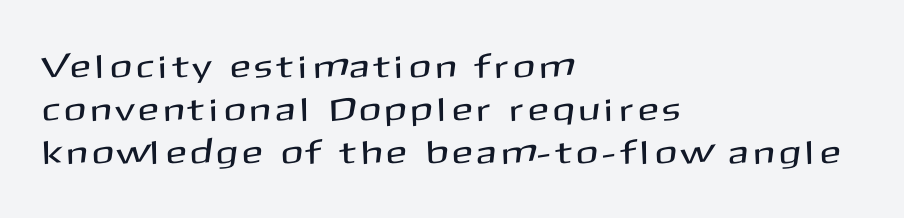
It's the straight-up-and-down kind of type. These lines are rendered in a variable-pitch font. The gaps between neighbouring characters are conspicuously large. The rows are spaced the way most documents space them. Note: no serifs on the glyphs. Words float on clear page, feet unadorned.
